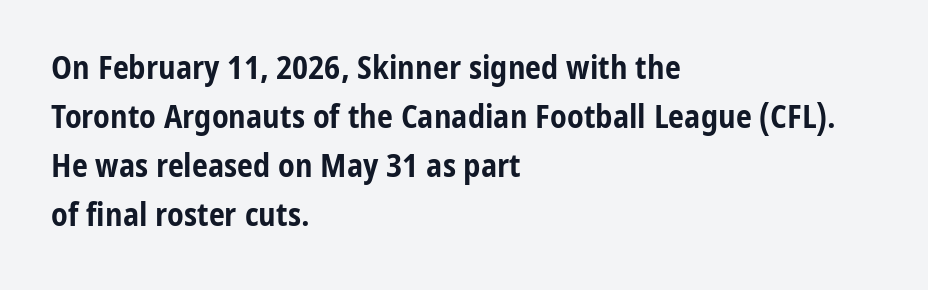
The rendering shows plain stroke endings on the letterforms — a sans-serif design. Each row of text sits above clean, open space. You'd pick this weight for a headline — it's a proper bold. Posture: vertical. Typeset ragged right — the left edge is the straight one. The passage shown is typed in a proportional face where columns would drift.
